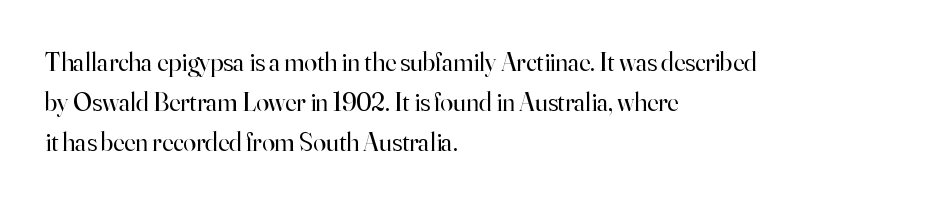
The image shows 26 px text type, upright; set left-aligned, normal line spacing (1.54x), normal letter spacing, not underlined.
